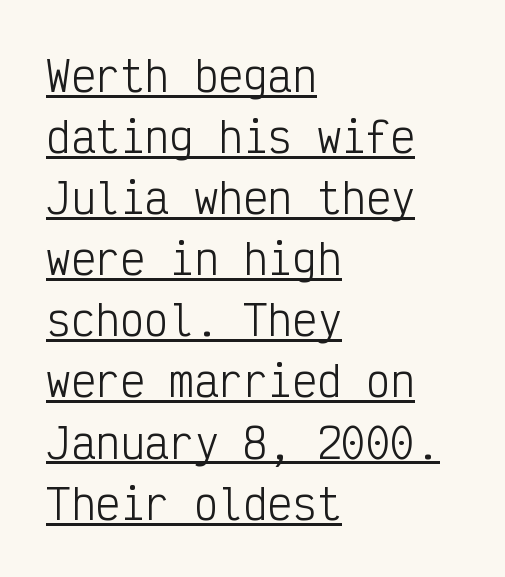
Classification — sans serif. A baseline rule has been typeset under these characters. Every stem runs plumb, perpendicular to the baseline. The letterforms sit at book weight or below. Students, note that the glyphs here touch the page at normal intervals. The passage shown is typed in a monospace face where columns stay perfectly aligned.
